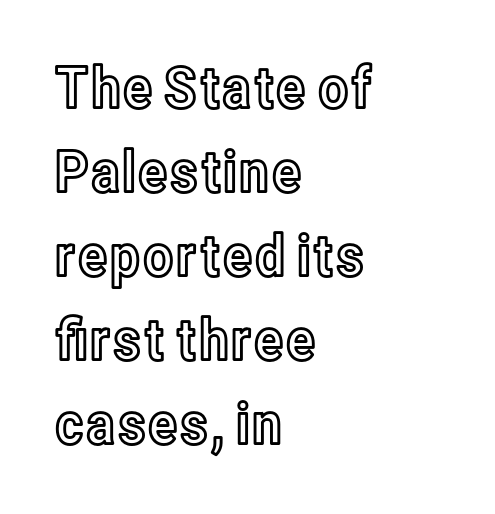
The image shows 58 px condensed type, upright; set left-aligned, normal line spacing (1.45x), normal letter spacing, not underlined; a medium x-height.
